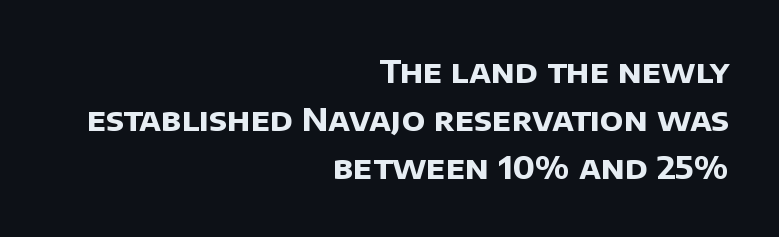
The image shows 32 px bold sans-serif type; set right-aligned, normal line spacing (1.5x), normal letter spacing, not underlined; low stroke contrast and a large x-height.
